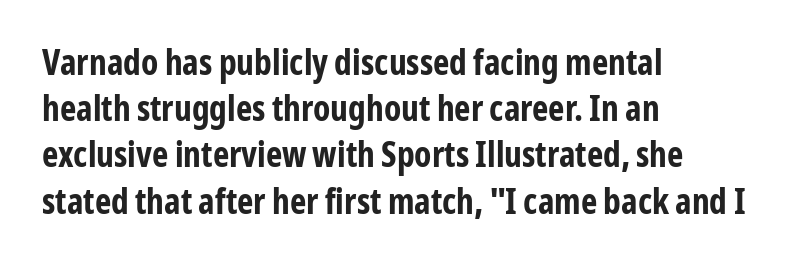
Q: Is the text bold? A: Yes.
Q: Is the text italic (slanted)? A: No, it is upright.
Q: Is the typeface a serif or a sans-serif typeface? A: Sans-serif.
Q: Is the text underlined? A: No.
Q: How is the paragraph aligned? A: Left-aligned.
Q: Is the spacing between letters normal or unusually wide? A: Normal.
Q: Is the spacing between lines tight, normal or loose? A: Normal.
Q: Width (condensed, normal, or wide)? A: Condensed.
Q: Stroke contrast? A: Low.
Q: x-height? A: Medium.
Q: Monospaced? A: No.
